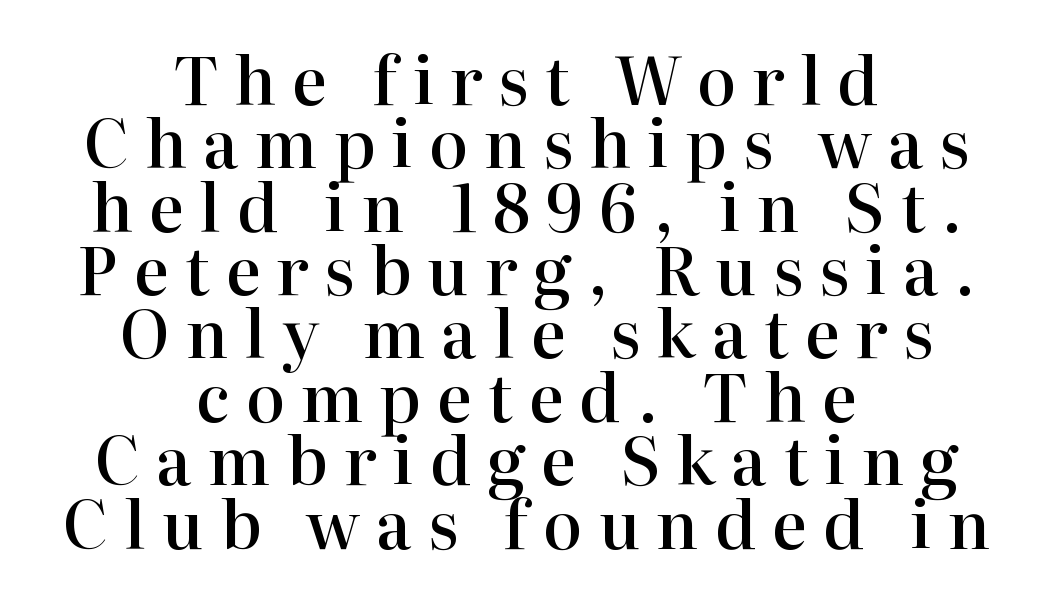
{"serif": "yes", "italic": "no", "bold": "semi", "weight": "semibold", "width": "normal", "stroke_contrast": "high", "x_height": "medium", "monospaced": "no", "underline": "no", "align": "center", "line_spacing": "tight", "line_spacing_ratio": 0.96, "letter_spacing": "wide", "letter_spacing_em": 0.24, "glyph_px": 66}
